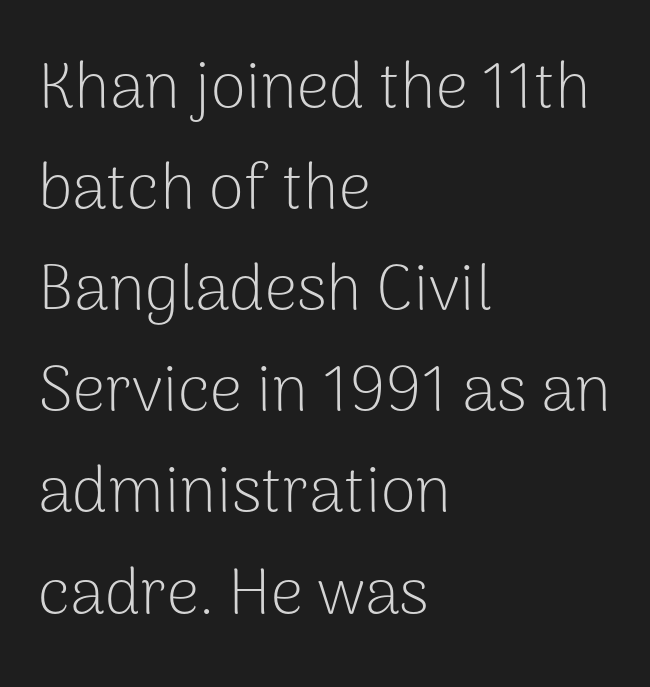
{"serif": "no", "italic": "no", "bold": "no", "weight": "light", "width": "normal", "stroke_contrast": "low", "x_height": "medium", "monospaced": "no", "underline": "no", "align": "left", "line_spacing": "normal", "line_spacing_ratio": 1.58, "letter_spacing": "normal", "letter_spacing_em": 0.0, "glyph_px": 64}
